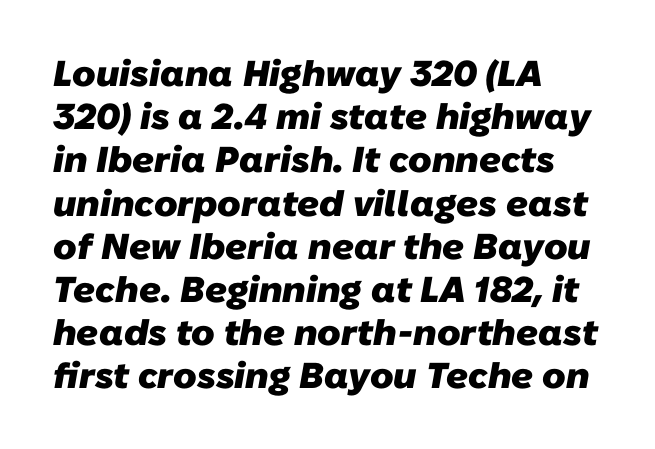
{"serif": "no", "bold": "yes", "weight": "heavy", "width": "normal", "stroke_contrast": "low", "x_height": "medium", "monospaced": "no", "underline": "no", "align": "left", "line_spacing_ratio": 1.2, "letter_spacing": "normal", "letter_spacing_em": 0.0, "glyph_px": 36}
